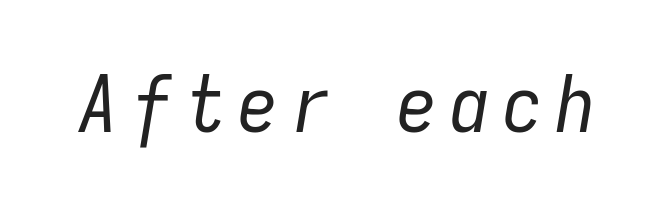
The image shows 79 px regular-weight, condensed type, italic (leaning right), monospaced; set not underlined; low stroke contrast and a medium x-height.
